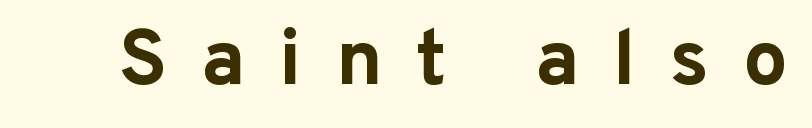
Q: Is the text bold? A: Yes.
Q: Is the text italic (slanted)? A: No, it is upright.
Q: Is the typeface a serif or a sans-serif typeface? A: Sans-serif.
Q: Is the text underlined? A: No.
Q: Is the spacing between letters normal or unusually wide? A: Unusually wide.
Q: Width (condensed, normal, or wide)? A: Normal.
Q: Stroke contrast? A: Low.
Q: x-height? A: Medium.
Q: Monospaced? A: No.
